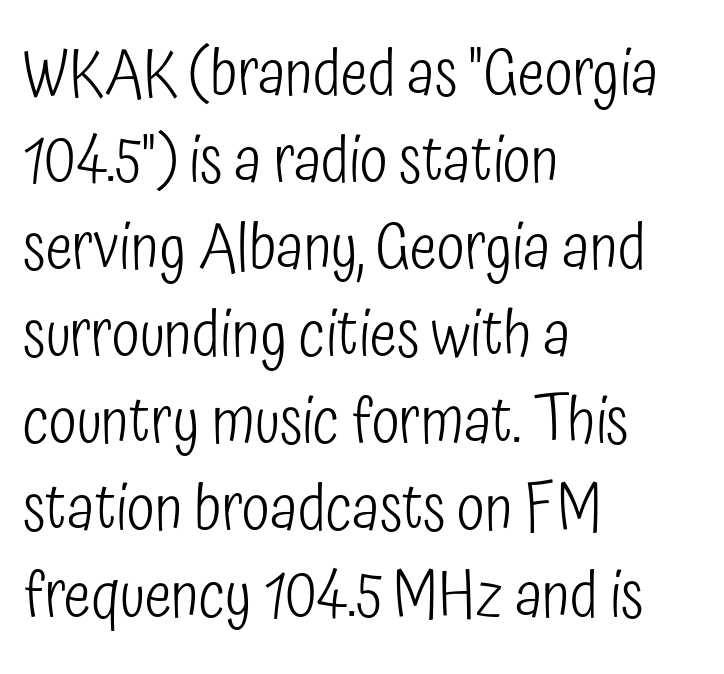
The image shows 64 px light, condensed sans-serif type, upright; set left-aligned, normal line spacing (1.36x), normal letter spacing, not underlined; low stroke contrast and a medium x-height.
